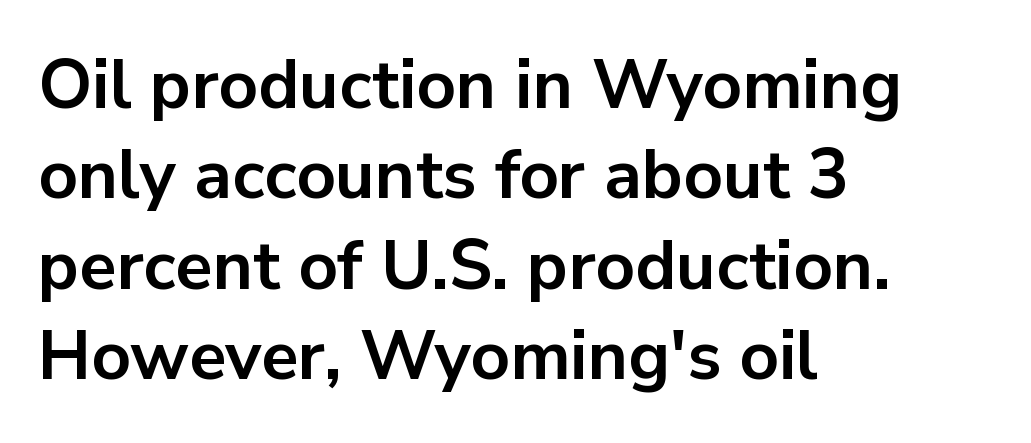
{"serif": "no", "italic": "no", "bold": "yes", "weight": "bold", "width": "normal", "stroke_contrast": "low", "x_height": "medium", "monospaced": "no", "underline": "no", "align": "left", "line_spacing": "normal", "line_spacing_ratio": 1.31, "letter_spacing": "normal", "letter_spacing_em": 0.0, "glyph_px": 69}
